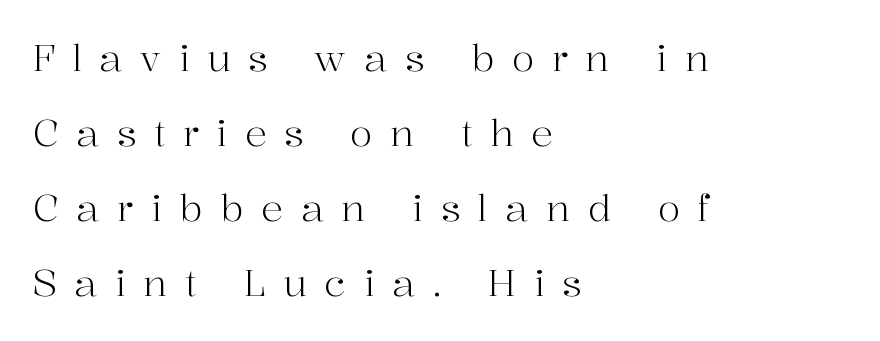
Q: Is the text bold? A: No.
Q: Is the text italic (slanted)? A: No, it is upright.
Q: Is the typeface a serif or a sans-serif typeface? A: Serif.
Q: Is the text underlined? A: No.
Q: How is the paragraph aligned? A: Left-aligned.
Q: Is the spacing between letters normal or unusually wide? A: Unusually wide.
Q: Is the spacing between lines tight, normal or loose? A: Loose.
Q: Width (condensed, normal, or wide)? A: Normal.
Q: Stroke contrast? A: High.
Q: x-height? A: Medium.
Q: Monospaced? A: No.
